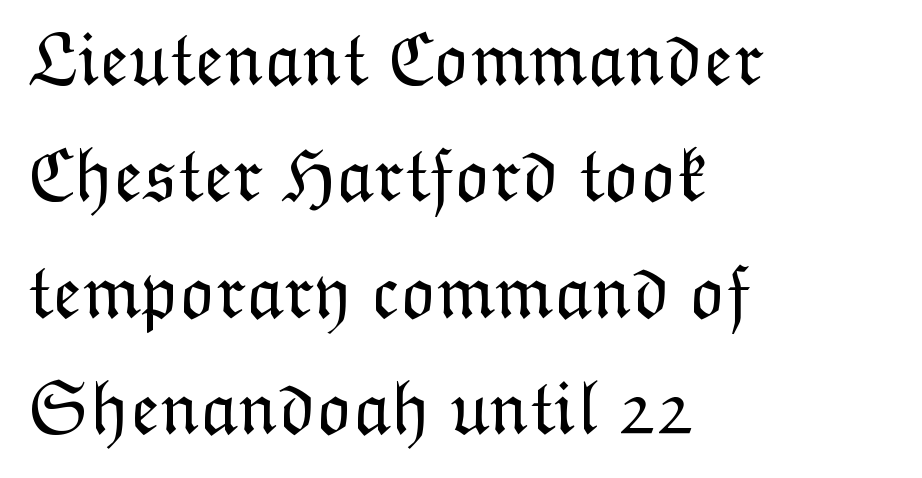
{"italic": "no", "bold": "no", "weight": "light", "width": "normal", "stroke_contrast": "low", "x_height": "medium", "monospaced": "no", "underline": "no", "align": "left", "line_spacing": "normal", "line_spacing_ratio": 1.53, "letter_spacing": "normal", "letter_spacing_em": 0.0, "glyph_px": 76}
